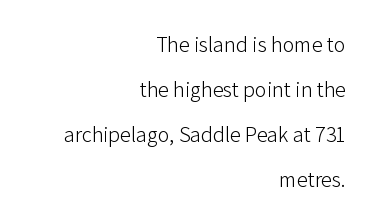
{"italic": "no", "bold": "no", "underline": "no", "align": "right", "line_spacing": "loose", "line_spacing_ratio": 2.04, "letter_spacing": "normal", "letter_spacing_em": 0.0, "glyph_px": 22}
